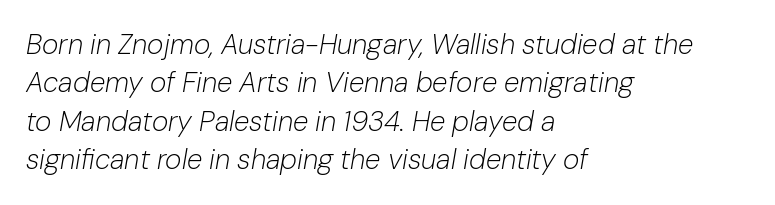
The image shows 28 px light type, italic (leaning right); set left-aligned, normal line spacing (1.37x), normal letter spacing, not underlined; low stroke contrast and a medium x-height.
